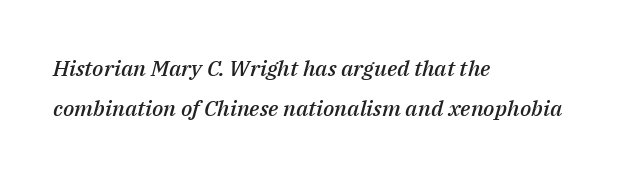
The image shows 22 px text type, italic (leaning right); set left-aligned, line spacing 1.83x, normal letter spacing, not underlined.
